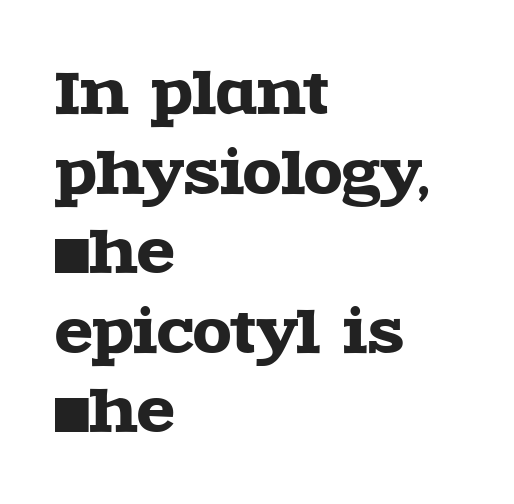
{"serif": "yes", "italic": "no", "width": "wide", "x_height": "large", "monospaced": "no", "underline": "no", "align": "left", "line_spacing": "normal", "line_spacing_ratio": 1.42, "letter_spacing": "normal", "letter_spacing_em": 0.0, "glyph_px": 56}
